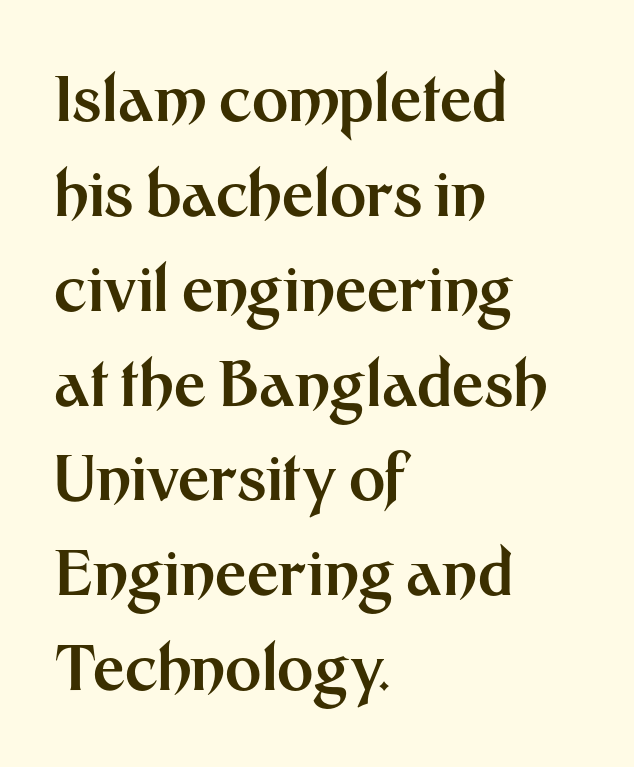
Does the weight exceed regular? Yes, all the way to bold. Normally led — the rows are evenly, conventionally spaced. The passage is arranged the way most books set body copy — flush left. Nothing unusual about the tracking: characters are spaced as the font intends. Check under the words: just untouched page.
